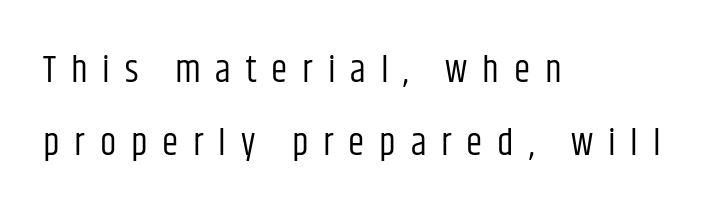
In terms of leading, this rendering errs on the spacious side. The typeface has the unassuming heft of standard copy or less. The strip under each line holds only bare page. The type sits square on the baseline with zero lean.
